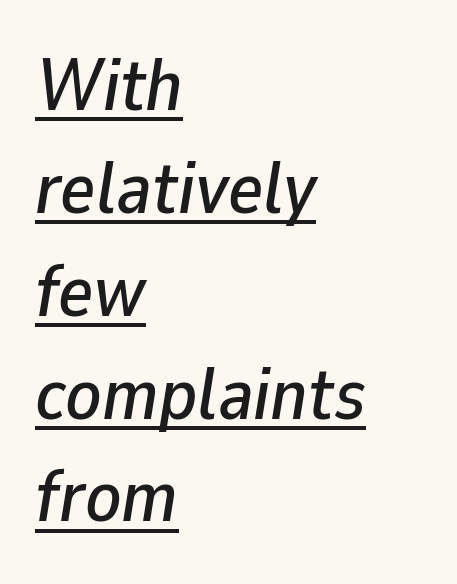
Q: Is the text italic (slanted)? A: Yes, it leans right by about 9 degrees.
Q: Is the text underlined? A: Yes.
Q: How is the paragraph aligned? A: Left-aligned.
Q: Is the spacing between letters normal or unusually wide? A: Normal.
Q: Is the spacing between lines tight, normal or loose? A: Normal.
Q: Width (condensed, normal, or wide)? A: Normal.
Q: Stroke contrast? A: Low.
Q: x-height? A: Medium.
Q: Monospaced? A: No.
